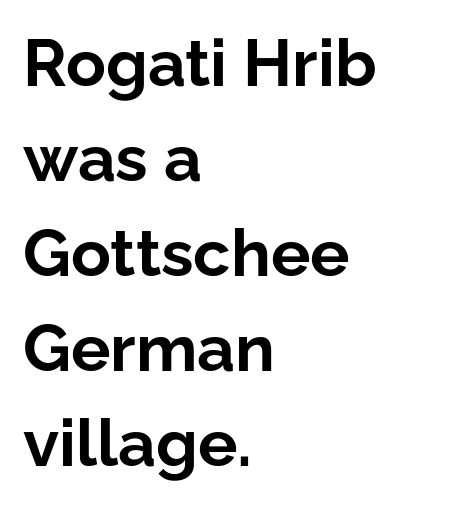
The letters stand upright; this is a roman face. This sample has the flowing, uneven cadence of proportional lettering. Look at the bottom of the vertical strokes: they stop flat, with no serifs. Look at the stroke-to-counter ratio: heavy, a bold.
